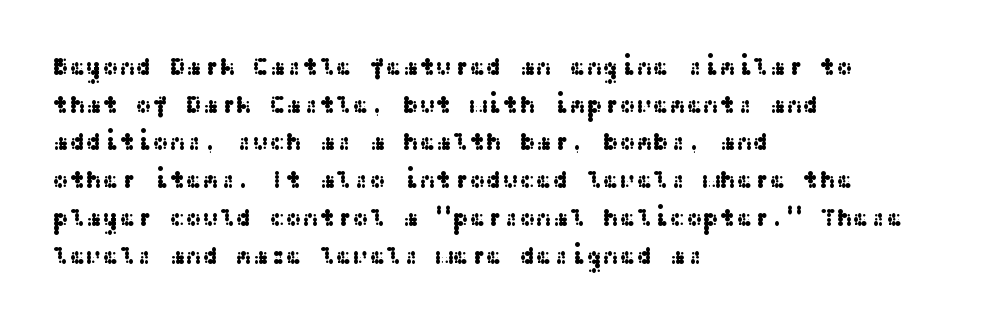
Descender tails drop into unmarked territory. If you drew a ruler down the left edge, every line would touch it. Nope, not italic — everything's standing straight. Successive baselines arrive at the customary interval. Tracking value appears to be zero — textbook default spacing.
